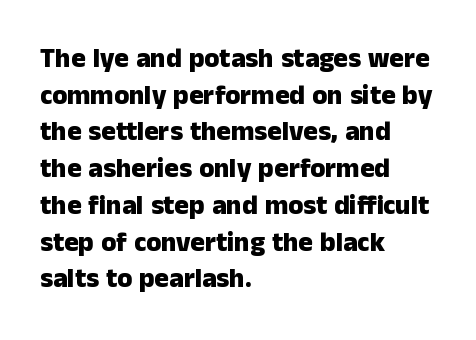
The image shows 27 px bold type, upright; set left-aligned, normal line spacing (1.36x), normal letter spacing, not underlined.
